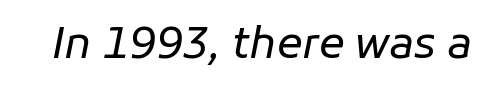
The image shows 43 px regular-weight type, italic (leaning right); set normal letter spacing, not underlined; low stroke contrast and a medium x-height.
